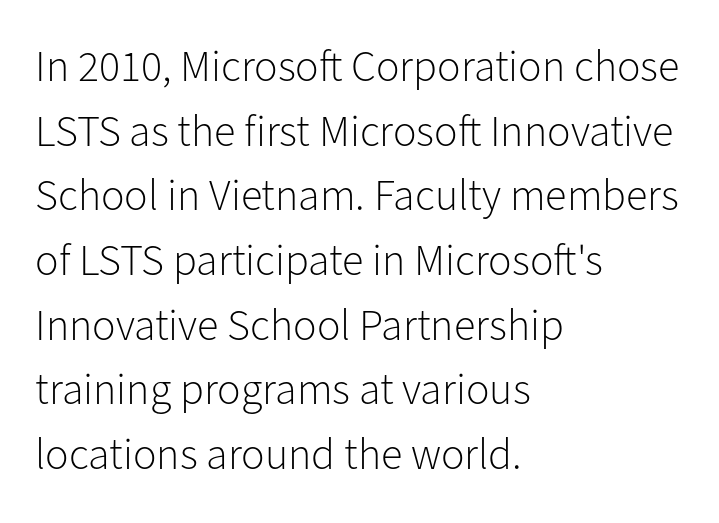
The image shows 44 px light sans-serif type, upright; set left-aligned, normal line spacing (1.47x), normal letter spacing, not underlined; low stroke contrast and a medium x-height.
